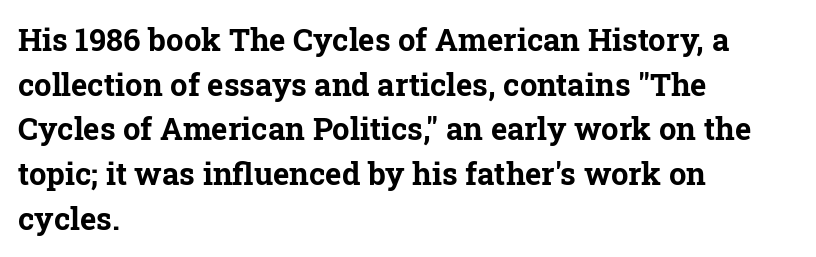
The image shows 31 px bold serif type, upright; set left-aligned, normal line spacing (1.44x), normal letter spacing, not underlined; low stroke contrast and a medium x-height.
